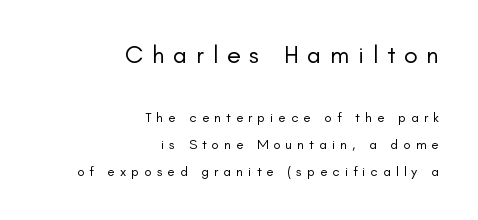
Horizontally, the lines are justified to the trailing edge only. The emphasis by scale lands on block number one, above. Between one letter and the next there's a generous, obvious gap. Every character sits straight up, as roman type does. Nobody drew a line under any word here. Vertically, the passage feels expansive, rows floating well apart.
